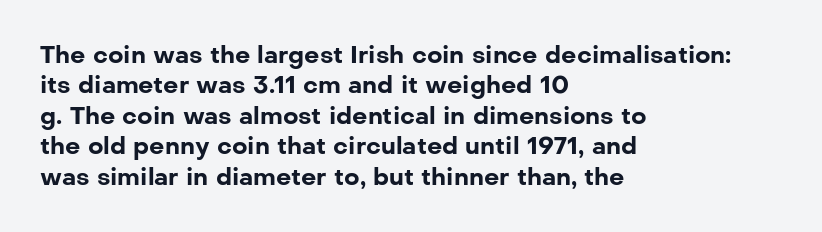
Q: Is the text bold? A: Yes.
Q: Is the text italic (slanted)? A: No, it is upright.
Q: Is the text underlined? A: No.
Q: How is the paragraph aligned? A: Left-aligned.
Q: Is the spacing between letters normal or unusually wide? A: Normal.
Q: Is the spacing between lines tight, normal or loose? A: Normal.
